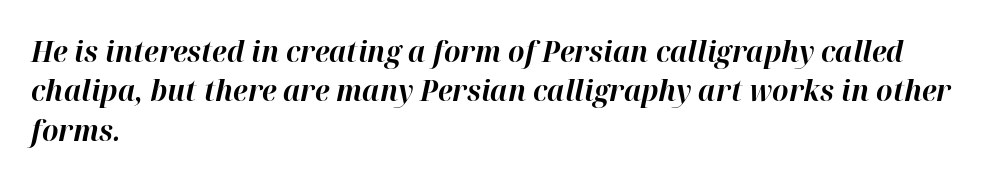
There's an unmistakable incline to the writing here. Heavy-handed strokes throughout: this text is bold. Each letter keeps its own natural width here, so spacing adapts to shape. No word sits above an underline. Vertically, the passage feels balanced, rows spaced as you'd expect.
